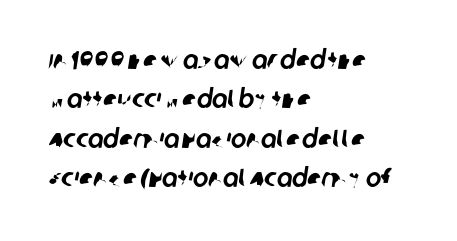
{"underline": "no", "align": "left", "line_spacing": "normal", "line_spacing_ratio": 1.51, "letter_spacing": "normal", "letter_spacing_em": 0.0, "glyph_px": 26}
